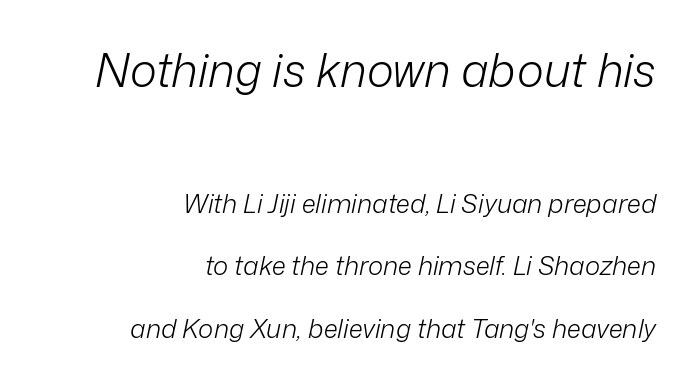
Q: Is the text bold? A: No.
Q: Is the text italic (slanted)? A: Yes, it leans right by about 12 degrees.
Q: Is the text underlined? A: No.
Q: How is the paragraph aligned? A: Right-aligned.
Q: Is the spacing between letters normal or unusually wide? A: Normal.
Q: Is the spacing between lines tight, normal or loose? A: Loose.
Q: Which block of text is set in a larger size, the first (top) or the second (bottom)? A: The first (top) one.
Q: Width (condensed, normal, or wide)? A: Normal.
Q: Stroke contrast? A: Low.
Q: x-height? A: Medium.
Q: Monospaced? A: No.
